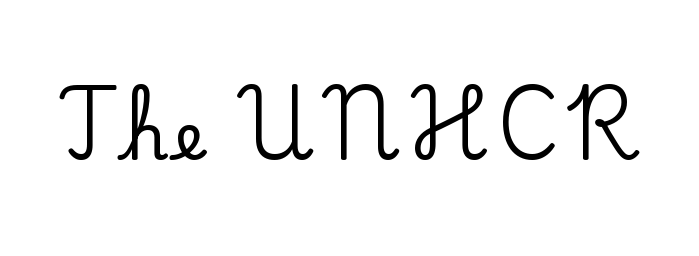
The font's upright variant was chosen for this text. The specimen omits any rule beneath the text block's lines. These lines are rendered in a variable-pitch font. Observe the serifs anchoring each vertical stroke in this sample.
